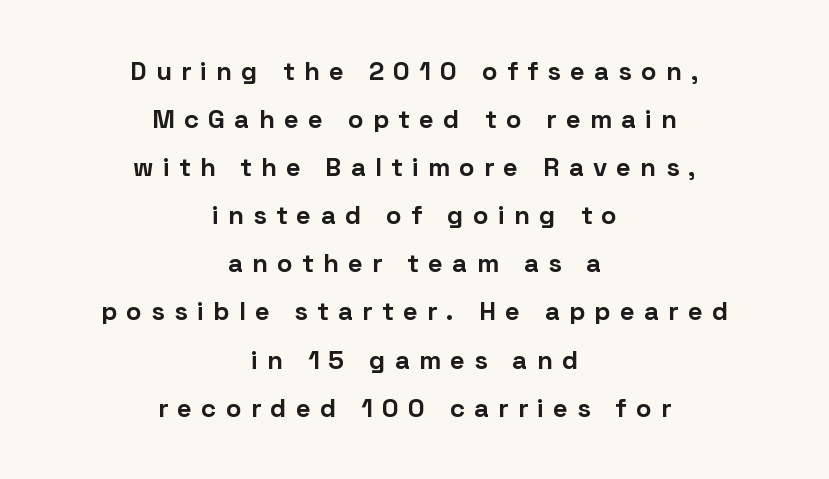
Q: Is the text bold? A: Yes.
Q: Is the text italic (slanted)? A: No, it is upright.
Q: Is the text underlined? A: No.
Q: How is the paragraph aligned? A: Centered.
Q: Is the spacing between letters normal or unusually wide? A: Unusually wide.
